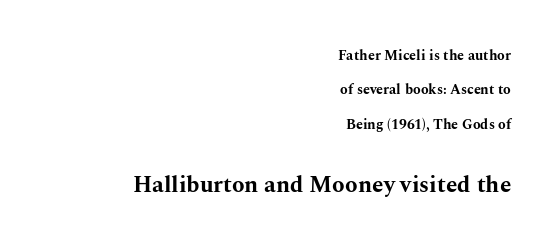
{"italic": "no", "bold": "yes", "underline": "no", "align": "right", "line_spacing": "loose", "line_spacing_ratio": 2.46, "letter_spacing": "normal", "letter_spacing_em": 0.0, "larger_block": "second", "size_ratio": 1.64, "glyph_px": 23}
